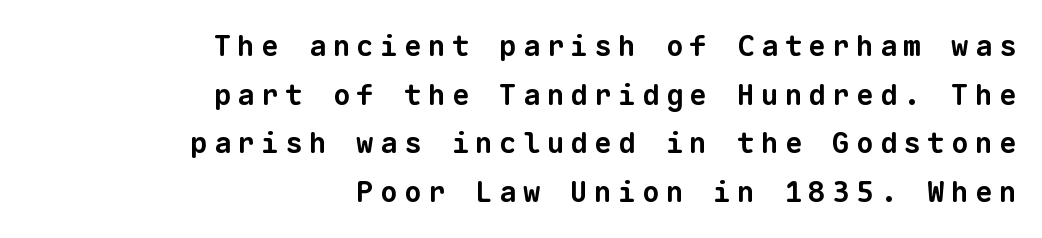
{"serif": "no", "bold": "yes", "weight": "bold", "width": "normal", "stroke_contrast": "low", "x_height": "medium", "monospaced": "yes", "underline": "no", "align": "right", "line_spacing": "normal", "line_spacing_ratio": 1.68, "letter_spacing": "wide", "letter_spacing_em": 0.22, "glyph_px": 29}
